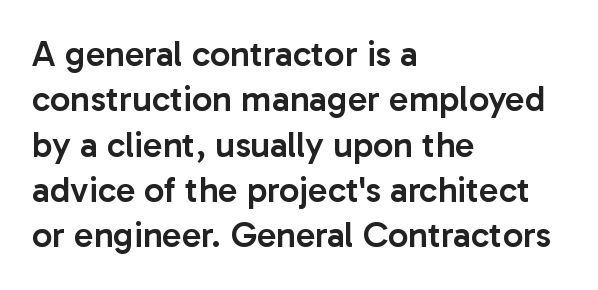
{"serif": "no", "italic": "no", "bold": "semi", "weight": "semibold", "width": "normal", "stroke_contrast": "low", "x_height": "medium", "monospaced": "no", "underline": "no", "align": "left", "line_spacing": "normal", "line_spacing_ratio": 1.26, "letter_spacing": "normal", "letter_spacing_em": 0.0, "glyph_px": 36}
